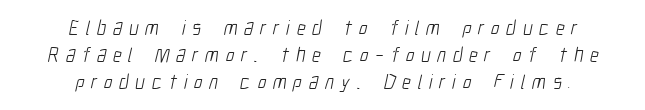
Inter-character spacing is expanded well beyond the font's built-in metrics. The compositor balanced each line on the midline. Each stroke keeps to a modest, everyday thickness or less. Reading down the column, the eye jumps a familiar distance to each next line.
